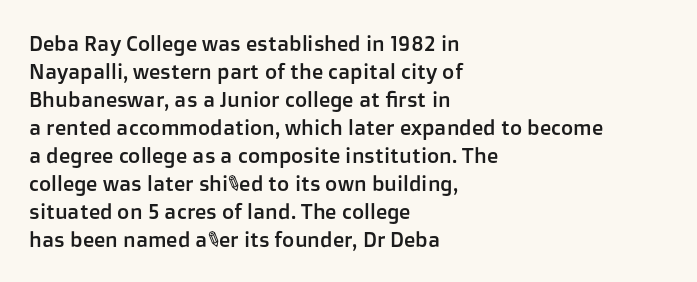
{"italic": "no", "underline": "no", "align": "left", "line_spacing": "normal", "line_spacing_ratio": 1.33, "letter_spacing": "normal", "letter_spacing_em": 0.0, "glyph_px": 21}
